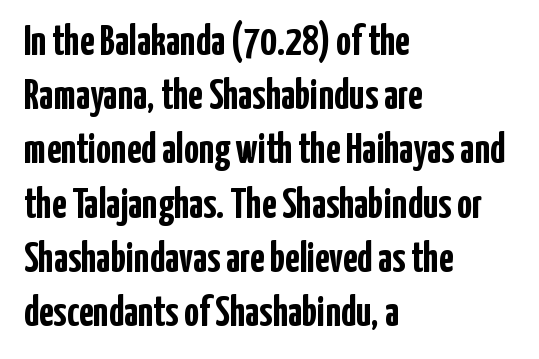
Underlining? Definitely not there. No italicization has been applied; the sample stays upright. Layout note: lines flush left. Character widths vary here, with narrow letters taking less room than wide ones. The characters display no serif detailing; their extremities are plain.
